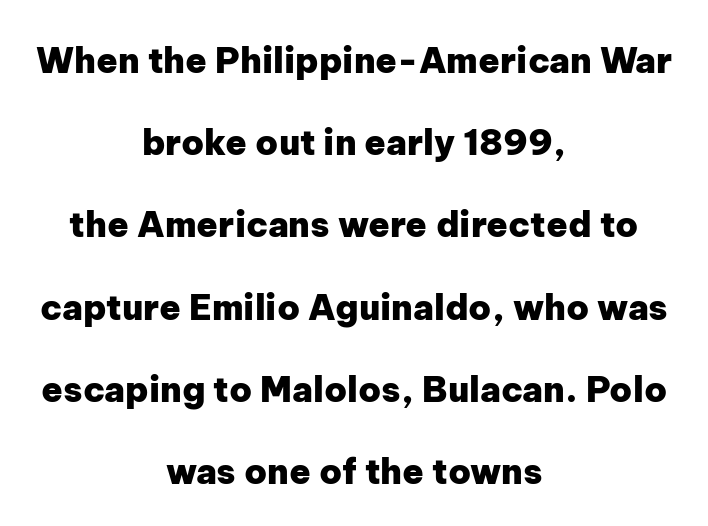
{"serif": "no", "italic": "no", "bold": "yes", "weight": "heavy", "width": "normal", "stroke_contrast": "low", "x_height": "medium", "monospaced": "no", "underline": "no", "align": "center", "line_spacing": "loose", "line_spacing_ratio": 2.35, "letter_spacing": "normal", "letter_spacing_em": 0.0, "glyph_px": 35}
